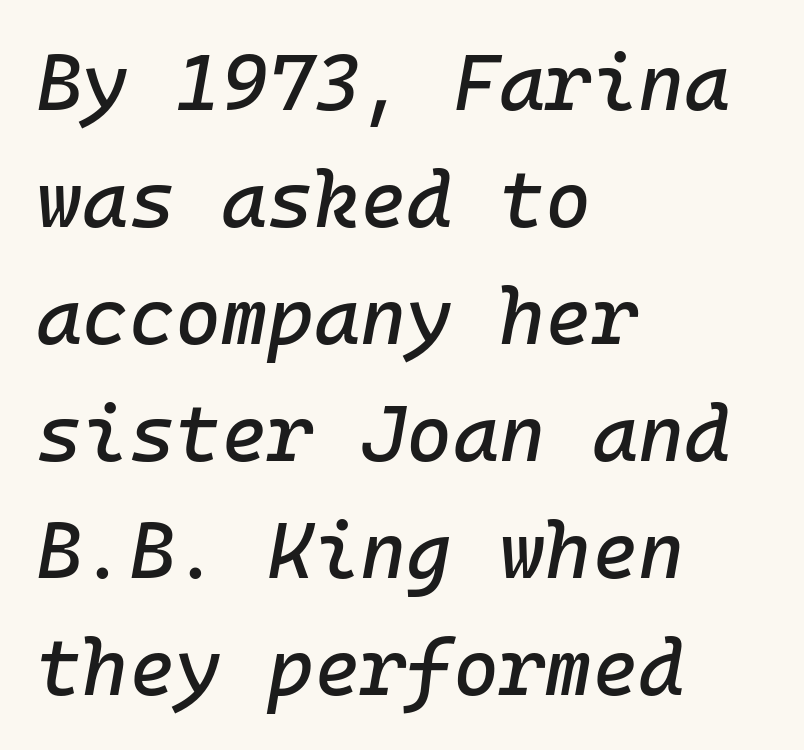
Compared with a centered layout, this one pins lines to the left instead. Leading matches the norm, producing a regular column. Is the letter spacing exaggerated? No — it looks like the ordinary default. Unmarked baselines from the first word to the last.
